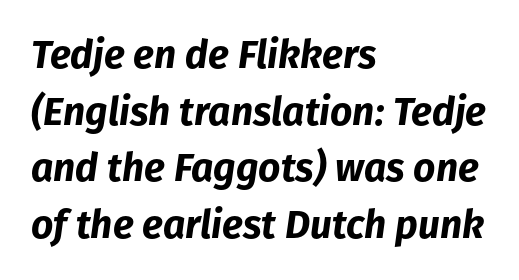
The image shows 39 px bold type, italic (leaning right); set left-aligned, normal line spacing (1.45x), normal letter spacing, not underlined; low stroke contrast and a medium x-height.
